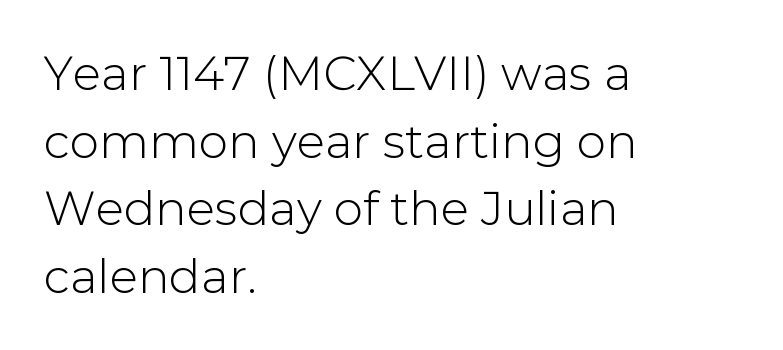
Tracking value appears to be zero — textbook default spacing. Rows of type keep a routine distance in the vertical direction. The passage shown is typed in a proportional face where columns would drift. Beneath every word, the page is bare. Left-aligned paragraph, ragged on the right.
